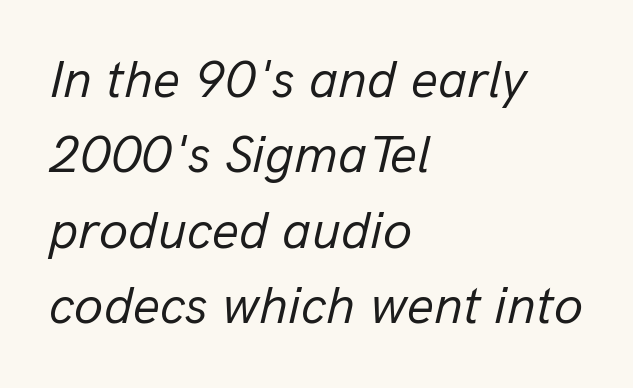
{"italic": "yes", "lean": "right", "slant_degrees": 13, "bold": "no", "weight": "regular", "width": "normal", "stroke_contrast": "low", "x_height": "medium", "monospaced": "no", "underline": "no", "align": "left", "line_spacing": "normal", "line_spacing_ratio": 1.42, "letter_spacing": "normal", "letter_spacing_em": 0.0, "glyph_px": 53}
